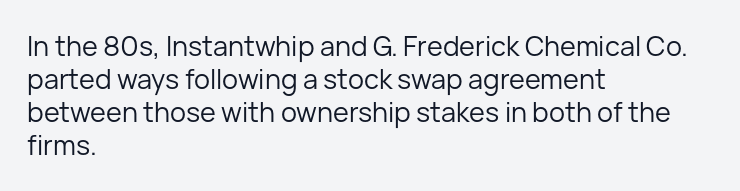
Q: Is the text bold? A: No.
Q: Is the text italic (slanted)? A: No, it is upright.
Q: Is the text underlined? A: No.
Q: How is the paragraph aligned? A: Left-aligned.
Q: Is the spacing between letters normal or unusually wide? A: Normal.
